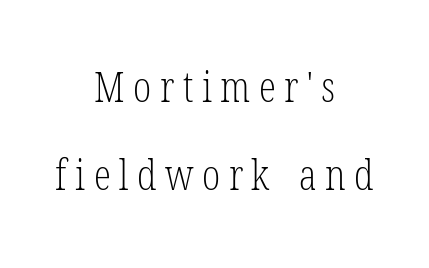
The face used here is proportionally spaced, like ordinary book or web type. Each line is balanced around a shared central axis. What kind of face is this? One with serifs. The foot of each line stays bare and open. Does the lettering tilt? It doesn't — this is upright. The leading is generous, giving the passage an open texture.
